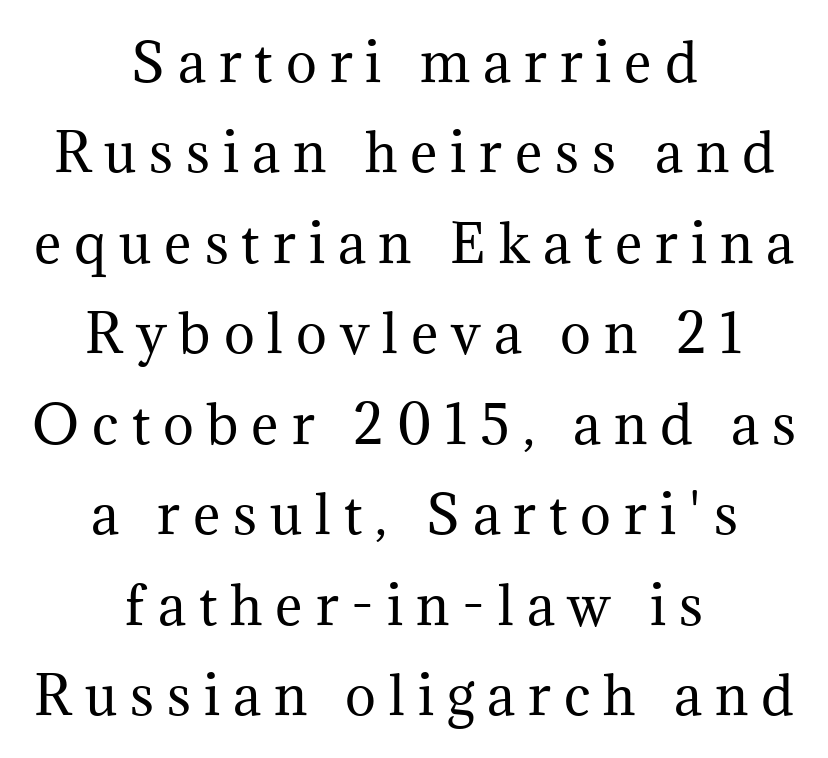
Q: Is the text bold? A: No.
Q: Is the text italic (slanted)? A: No, it is upright.
Q: Is the typeface a serif or a sans-serif typeface? A: Serif.
Q: Is the text underlined? A: No.
Q: How is the paragraph aligned? A: Centered.
Q: Is the spacing between letters normal or unusually wide? A: Unusually wide.
Q: Width (condensed, normal, or wide)? A: Normal.
Q: Stroke contrast? A: Medium.
Q: x-height? A: Medium.
Q: Monospaced? A: No.
